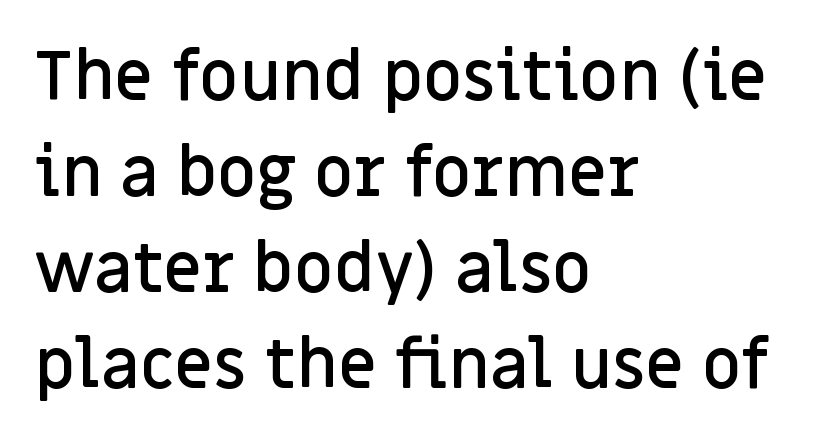
The image shows 68 px semibold sans-serif type, upright; set left-aligned, normal line spacing (1.41x), normal letter spacing, not underlined; low stroke contrast and a large x-height.
